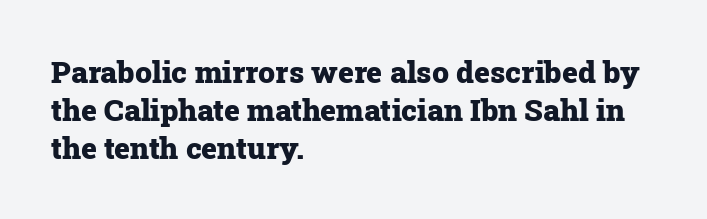
Q: Is the text bold? A: Yes.
Q: Is the text italic (slanted)? A: No, it is upright.
Q: Is the typeface a serif or a sans-serif typeface? A: Serif.
Q: Is the text underlined? A: No.
Q: How is the paragraph aligned? A: Left-aligned.
Q: Is the spacing between letters normal or unusually wide? A: Normal.
Q: Is the spacing between lines tight, normal or loose? A: Normal.
Q: Width (condensed, normal, or wide)? A: Normal.
Q: Stroke contrast? A: Low.
Q: x-height? A: Medium.
Q: Monospaced? A: No.
